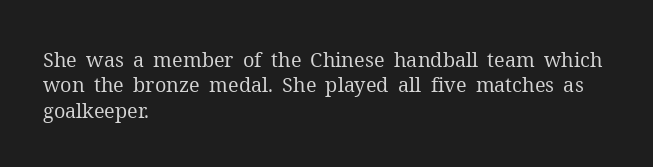
{"italic": "no", "bold": "no", "underline": "no", "align": "left", "line_spacing": "normal", "line_spacing_ratio": 1.27, "letter_spacing": "normal", "letter_spacing_em": 0.0, "glyph_px": 20}
